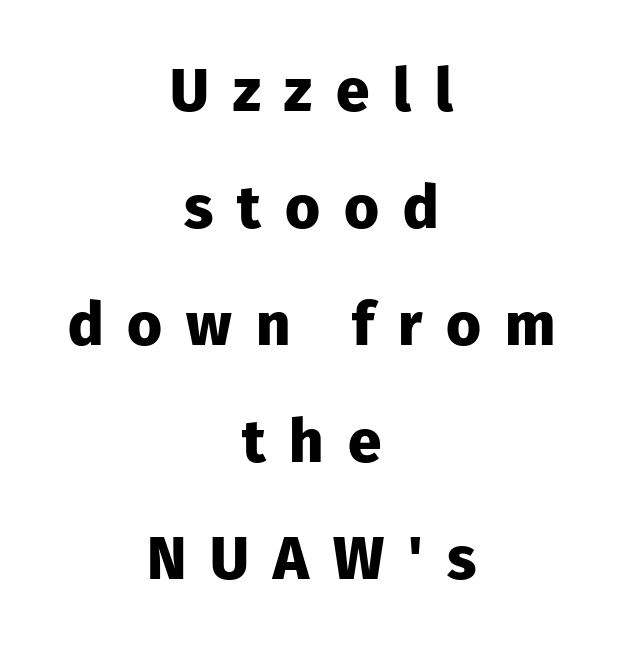
The image shows 60 px heavy sans-serif type, upright; set centered, loose line spacing (1.95x), unusually wide letter spacing (+0.4 em), not underlined; low stroke contrast and a medium x-height.
